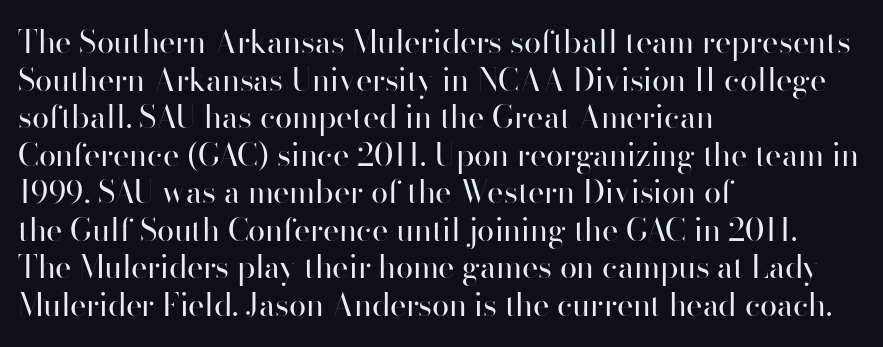
The image shows 31 px regular-weight sans-serif type, upright; set left-aligned, line spacing 1.21x, normal letter spacing, not underlined; high stroke contrast and a small x-height.
